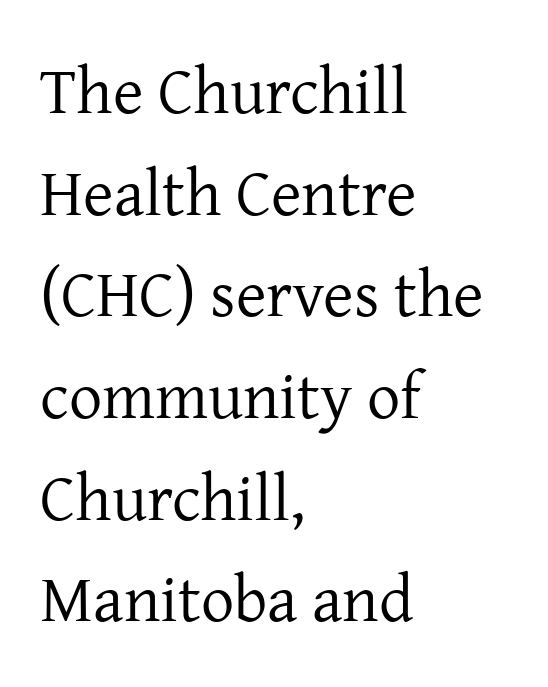
The image shows 66 px regular-weight serif type, upright; set left-aligned, normal line spacing (1.54x), normal letter spacing, not underlined; low stroke contrast and a medium x-height.
